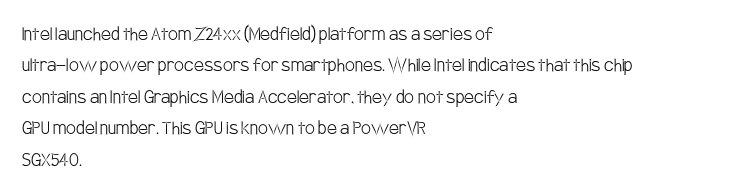
The line-height multiplier appears to be the usual default. The ragged edge is on the right, which tells us the setting is flush left. A typesetter would mark this as roman, not italic. This sample uses plain, unmodified letter spacing. No letter is thick-stroked: the sample isn't bold.
